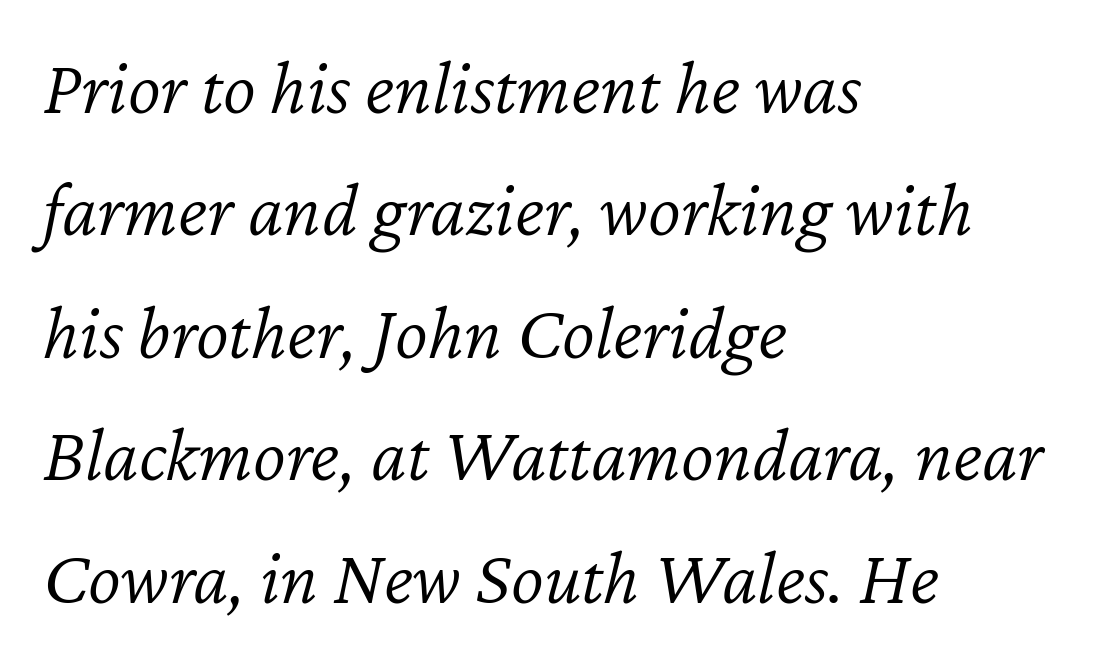
{"italic": "yes", "lean": "right", "slant_degrees": 12, "bold": "no", "weight": "light", "width": "normal", "stroke_contrast": "low", "x_height": "medium", "monospaced": "no", "underline": "no", "align": "left", "line_spacing": "normal", "line_spacing_ratio": 1.57, "letter_spacing": "normal", "letter_spacing_em": 0.0, "glyph_px": 78}
